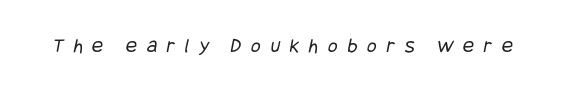
{"bold": "no", "underline": "no", "letter_spacing": "wide", "letter_spacing_em": 0.46, "glyph_px": 21}
